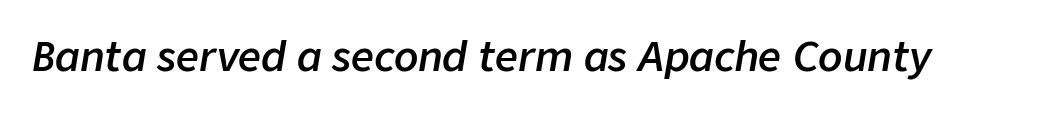
The image shows 40 px semibold type, italic (leaning right); set normal letter spacing, not underlined; low stroke contrast and a medium x-height.
